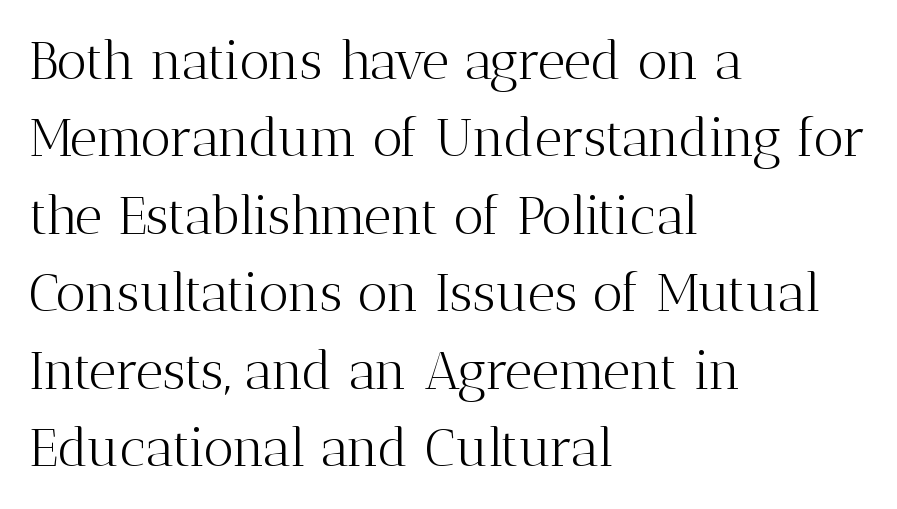
{"serif": "yes", "italic": "no", "bold": "no", "weight": "light", "width": "normal", "stroke_contrast": "medium", "x_height": "medium", "monospaced": "no", "underline": "no", "align": "left", "line_spacing": "normal", "line_spacing_ratio": 1.46, "letter_spacing": "normal", "letter_spacing_em": 0.0, "glyph_px": 53}
